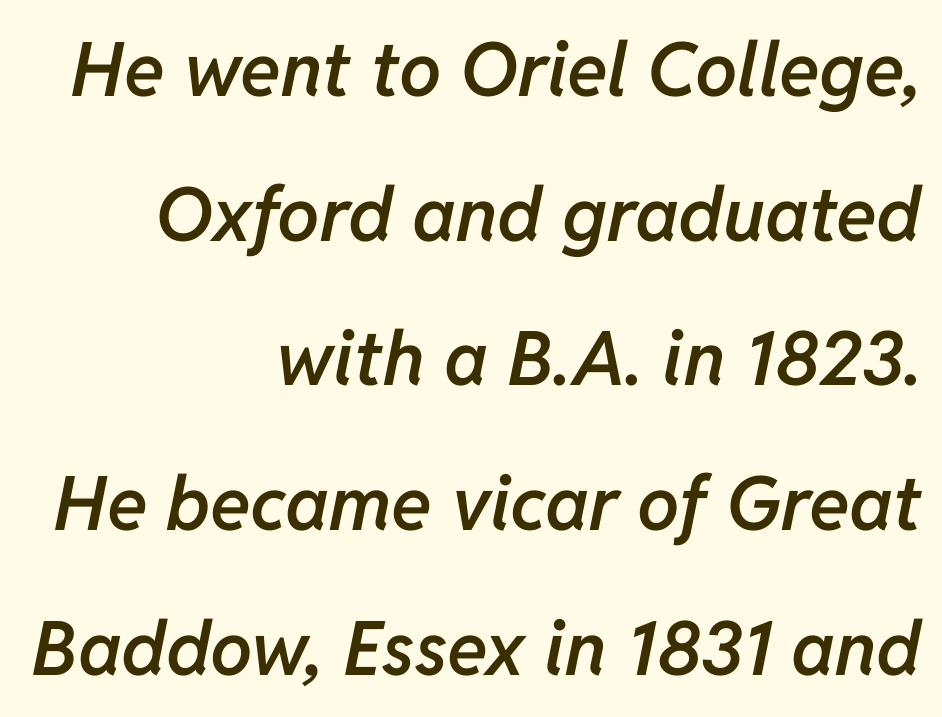
{"italic": "yes", "lean": "right", "slant_degrees": 11, "bold": "semi", "weight": "semibold", "width": "normal", "stroke_contrast": "low", "x_height": "medium", "monospaced": "no", "underline": "no", "align": "right", "line_spacing": "loose", "line_spacing_ratio": 1.93, "letter_spacing": "normal", "letter_spacing_em": 0.0, "glyph_px": 75}
